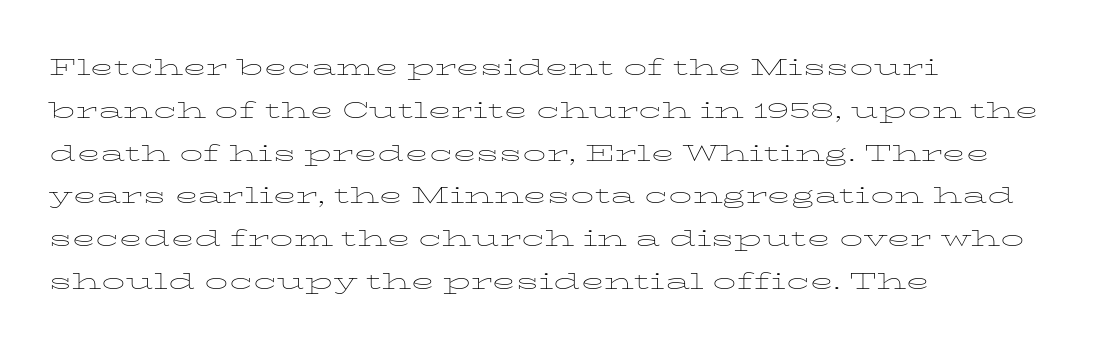
There is no visible air inserted between adjacent glyphs. Vertical strokes here are truly vertical. This sample has the flowing, uneven cadence of proportional lettering. The lines sit at an ordinary, default distance from one another.
